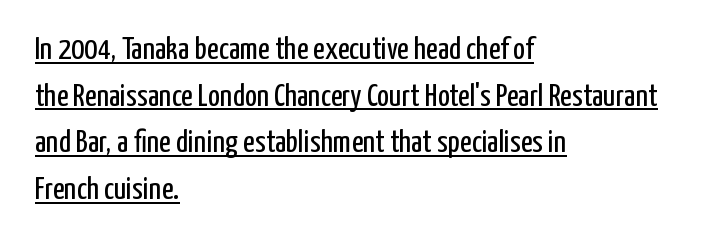
{"serif": "no", "italic": "no", "bold": "no", "weight": "regular", "width": "condensed", "stroke_contrast": "low", "x_height": "medium", "monospaced": "no", "underline": "yes", "align": "left", "line_spacing": "normal", "line_spacing_ratio": 1.46, "letter_spacing": "normal", "letter_spacing_em": 0.0, "glyph_px": 32}
